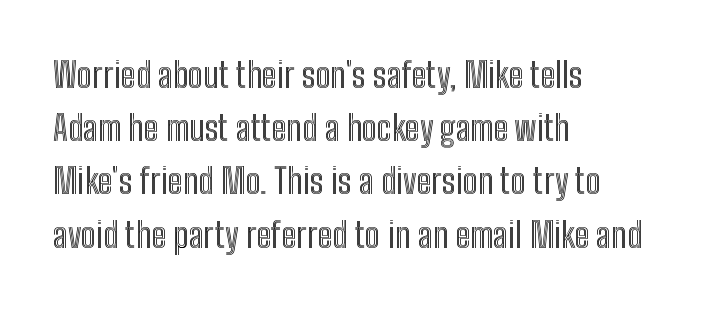
No extra tracking has been applied to these lines. The letters advance in unequal steps, a hallmark of proportional type. Alignment: flush left. Lines of text with bare space underneath. Italic? Not at all — the glyphs are vertical. Does the leading feel generous? No, just average.
